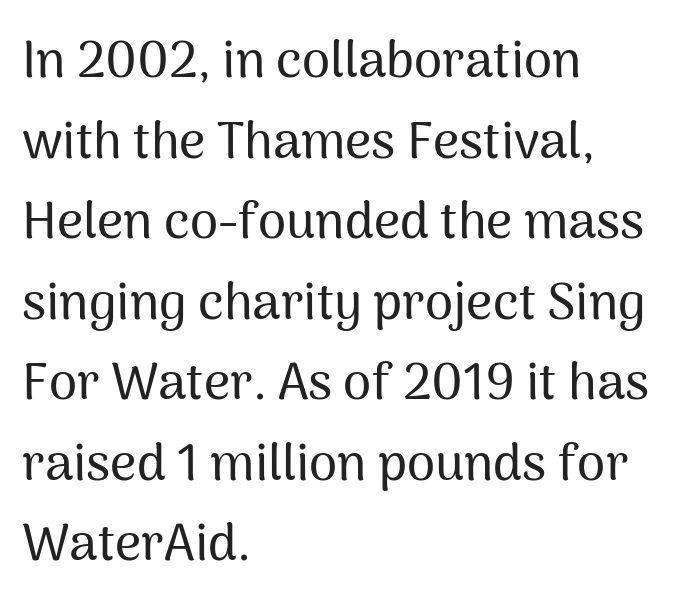
The image shows 51 px sans-serif type, upright; set left-aligned, normal line spacing (1.58x), normal letter spacing, not underlined; medium stroke contrast and a medium x-height.
